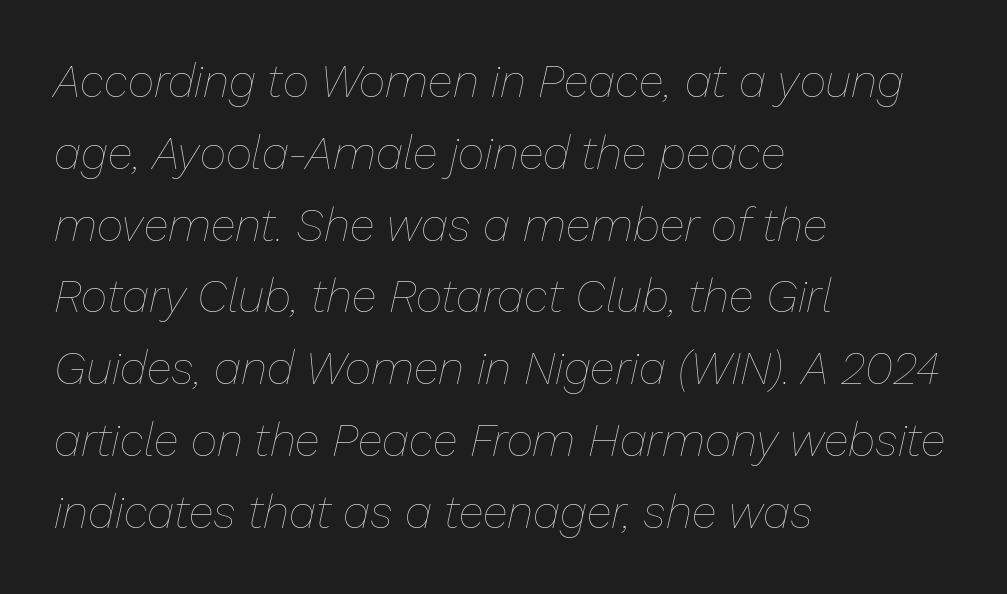
Q: Is the text bold? A: No.
Q: Is the text italic (slanted)? A: Yes, it leans right by about 13 degrees.
Q: Is the text underlined? A: No.
Q: How is the paragraph aligned? A: Left-aligned.
Q: Is the spacing between letters normal or unusually wide? A: Normal.
Q: Is the spacing between lines tight, normal or loose? A: Normal.
Q: Width (condensed, normal, or wide)? A: Normal.
Q: Stroke contrast? A: Low.
Q: x-height? A: Medium.
Q: Monospaced? A: No.
